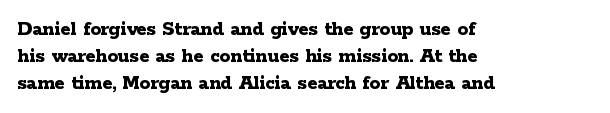
Which margin do the lines hug? The left one — the right edge is uneven. The foot of each line stays bare and open. Strokes here are thick enough to call this a true bold. Does the lettering tilt? It doesn't — this is upright. You could call the tracking neutral — neither tight nor loose. Interline gaps are of average width in this sample.
